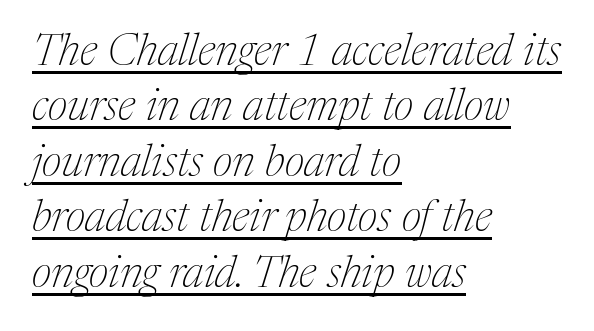
The image shows 44 px thin serif type, italic (leaning right); set left-aligned, normal line spacing (1.26x), normal letter spacing, underlined; medium stroke contrast and a medium x-height.
